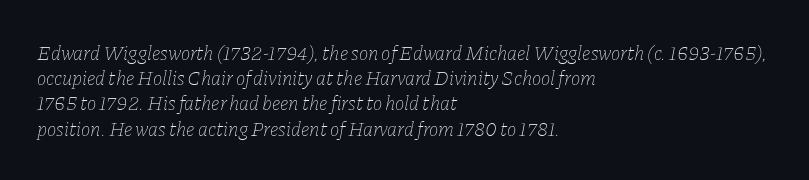
Q: Is the text bold? A: No.
Q: Is the text italic (slanted)? A: Yes, it leans right by about 11 degrees.
Q: Is the text underlined? A: No.
Q: How is the paragraph aligned? A: Left-aligned.
Q: Is the spacing between letters normal or unusually wide? A: Normal.
Q: Is the spacing between lines tight, normal or loose? A: Normal.
